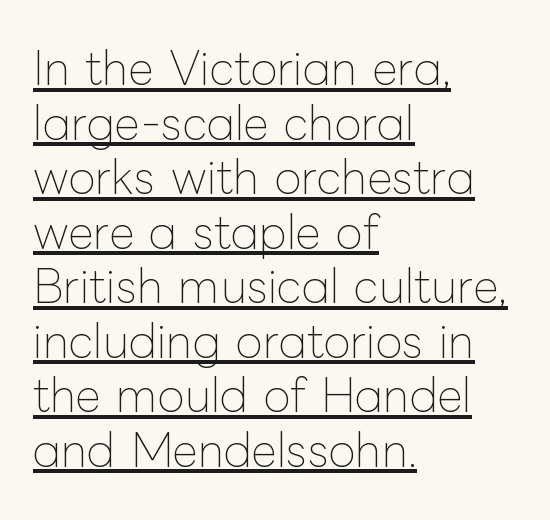
{"italic": "no", "bold": "no", "weight": "thin", "width": "normal", "stroke_contrast": "low", "x_height": "medium", "monospaced": "no", "underline": "yes", "align": "left", "line_spacing_ratio": 1.24, "letter_spacing": "normal", "letter_spacing_em": 0.0, "glyph_px": 44}
